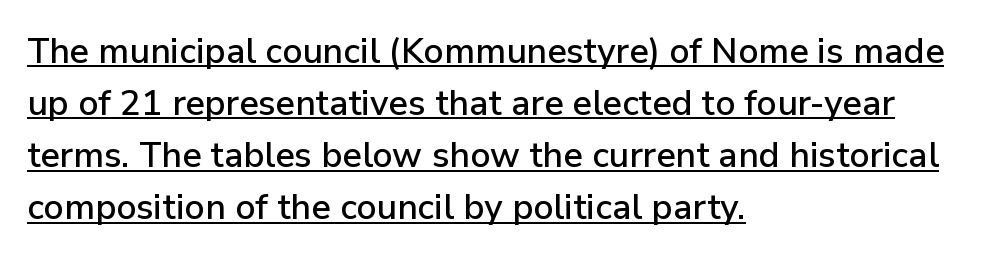
Examine the stroke ends and you'll find no serifs. Quick note: not italic, upright. The rendering keeps characters at their native spacing. A rule runs beneath these lines of type.
